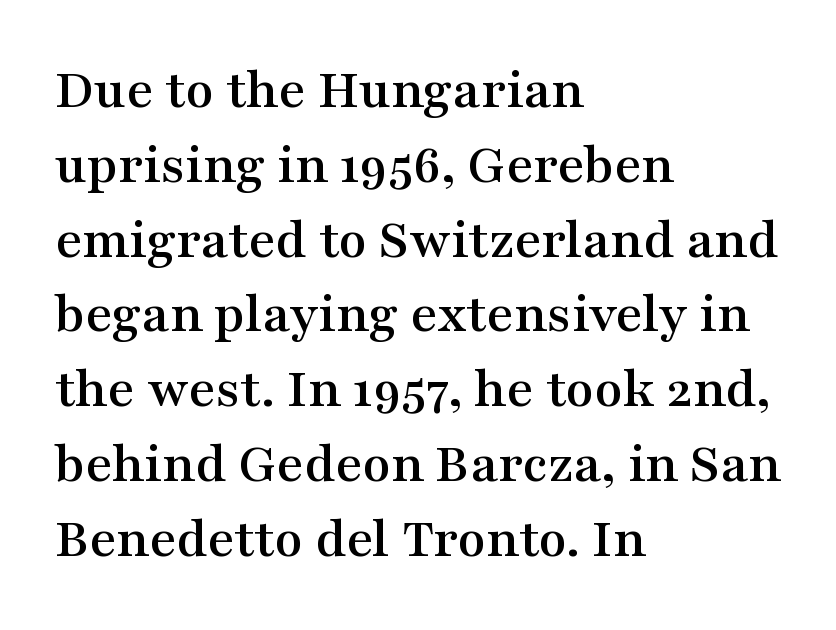
Q: Is the text italic (slanted)? A: No, it is upright.
Q: Is the typeface a serif or a sans-serif typeface? A: Serif.
Q: Is the text underlined? A: No.
Q: How is the paragraph aligned? A: Left-aligned.
Q: Is the spacing between letters normal or unusually wide? A: Normal.
Q: Is the spacing between lines tight, normal or loose? A: Normal.
Q: Width (condensed, normal, or wide)? A: Wide.
Q: Stroke contrast? A: Medium.
Q: x-height? A: Medium.
Q: Monospaced? A: No.
